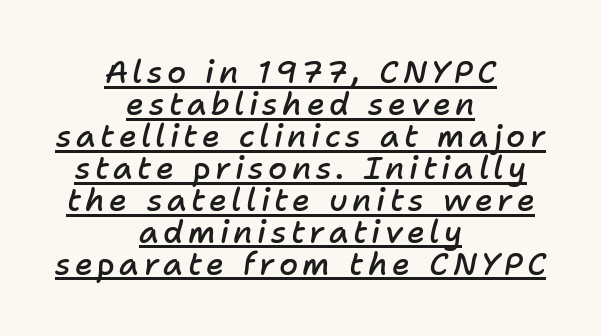
Q: Is the text bold? A: Semi-bold.
Q: Is the text italic (slanted)? A: Yes, it leans right by about 11 degrees.
Q: Is the text underlined? A: Yes.
Q: How is the paragraph aligned? A: Centered.
Q: Is the spacing between lines tight, normal or loose? A: Tight.
Q: Width (condensed, normal, or wide)? A: Normal.
Q: Stroke contrast? A: Low.
Q: x-height? A: Medium.
Q: Monospaced? A: No.
